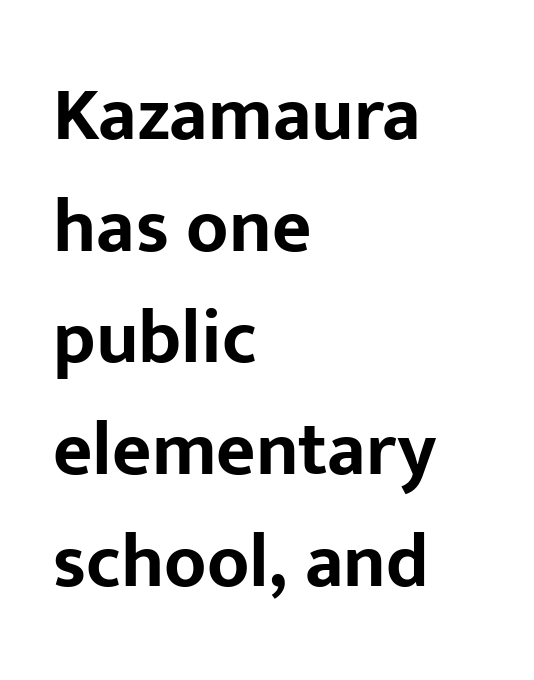
{"serif": "no", "italic": "no", "bold": "yes", "weight": "bold", "width": "normal", "stroke_contrast": "low", "x_height": "medium", "monospaced": "no", "underline": "no", "align": "left", "line_spacing": "normal", "line_spacing_ratio": 1.47, "letter_spacing": "normal", "letter_spacing_em": 0.0, "glyph_px": 76}
